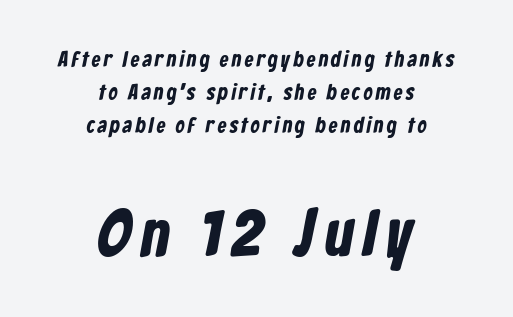
This sample is center-justified, so both line endings float freely. Examine the stroke ends and you'll find no serifs. Has an underline been added? It has not. The letters advance in unequal steps, a hallmark of proportional type.
